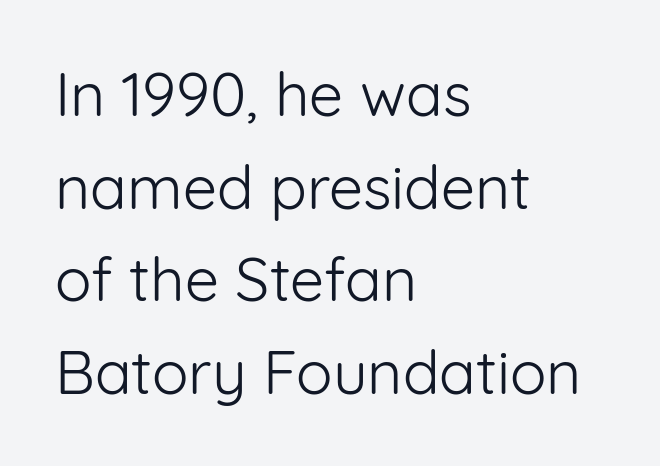
Regarding leading, the lines here are spaced in the standard way. Words appear dense and cohesive because spacing is normal. Note: no serifs on the glyphs. Posture: straight, roman, zero tilt.
